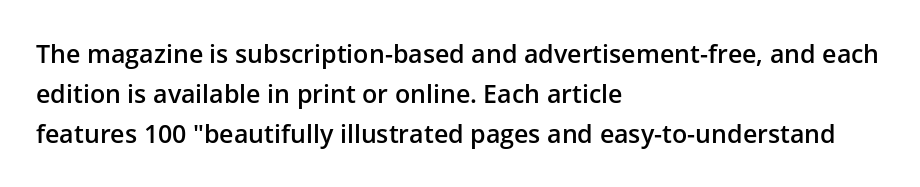
Each glyph is drawn with semibold strokes, heavier than normal yet not fully bold. Students, note that the glyphs here touch the page at normal intervals. Posture: vertical. A classic flush-left, rag-right setting is used for this passage. Does the leading feel generous? No, just average. Descenders hang freely into open space.
